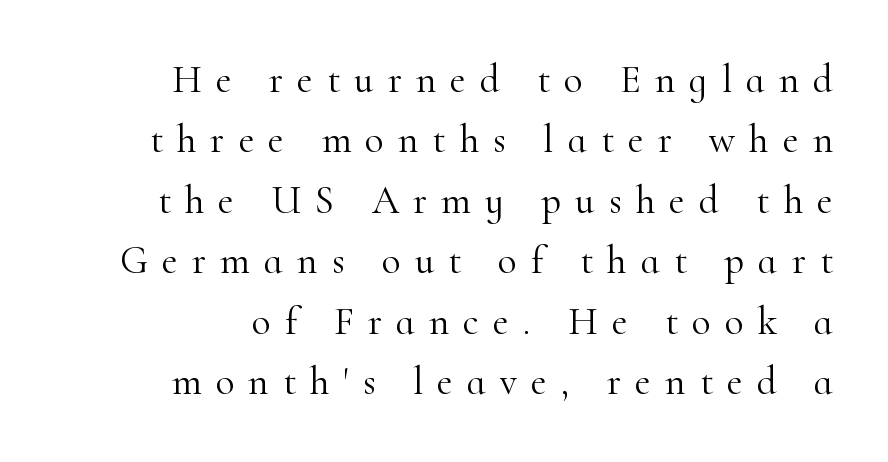
Q: Is the text bold? A: No.
Q: Is the text italic (slanted)? A: No, it is upright.
Q: Is the typeface a serif or a sans-serif typeface? A: Serif.
Q: Is the text underlined? A: No.
Q: How is the paragraph aligned? A: Right-aligned.
Q: Is the spacing between letters normal or unusually wide? A: Unusually wide.
Q: Is the spacing between lines tight, normal or loose? A: Normal.
Q: Width (condensed, normal, or wide)? A: Normal.
Q: Stroke contrast? A: High.
Q: x-height? A: Small.
Q: Monospaced? A: No.
